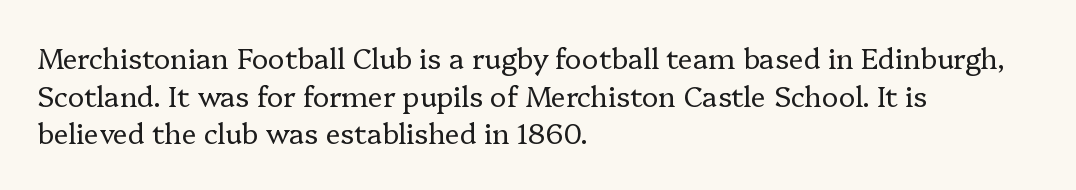
Compared with typical body copy, the letter spacing here is the same. The typography opts for an upright posture over an oblique one. Does the type have serifs? Yes, each stem ends in a small foot. The font is comparable to plain body text, perhaps lighter. Quick note: underline off.
